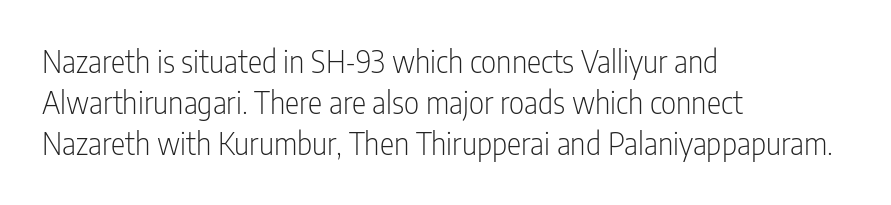
The rendering uses natural spacing where letterforms have individual widths. This sample uses plain, unmodified letter spacing. I'd call this a sans setting — the letters go barefoot. The weight tops out at a normal text grade.
